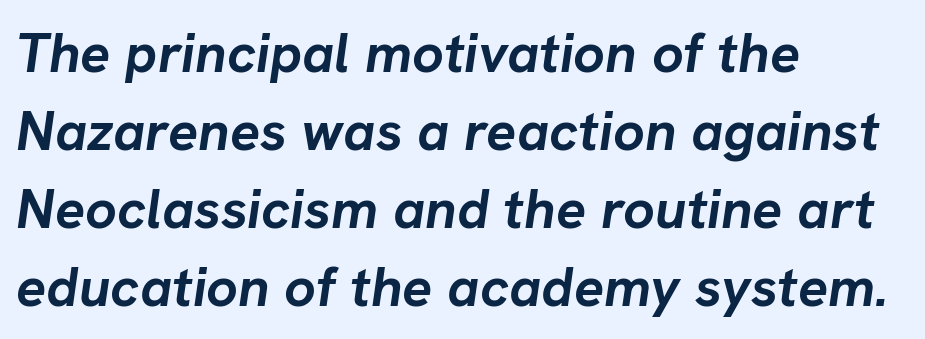
{"italic": "yes", "lean": "right", "slant_degrees": 8, "bold": "yes", "weight": "semibold", "width": "normal", "stroke_contrast": "low", "x_height": "medium", "monospaced": "no", "underline": "no", "align": "left", "line_spacing": "normal", "line_spacing_ratio": 1.39, "letter_spacing": "normal", "letter_spacing_em": 0.0, "glyph_px": 56}
